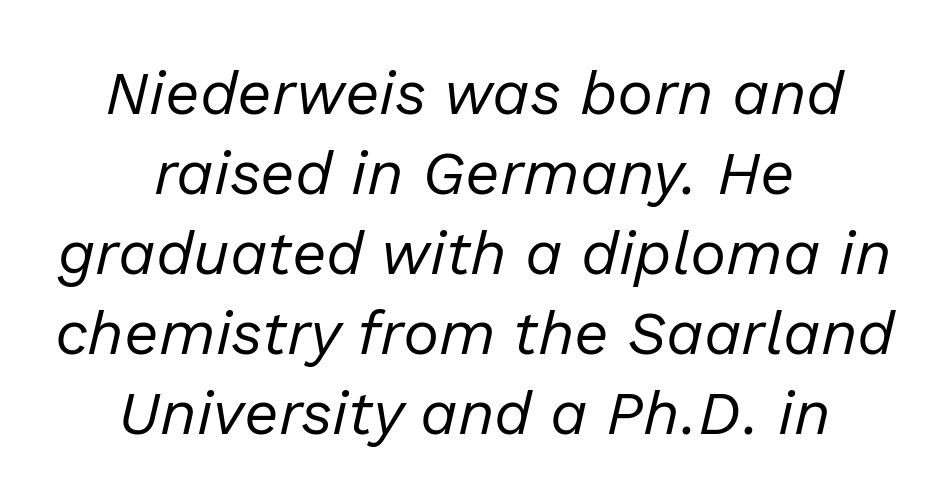
Bare-footed words on every line. Designer's note — italics engaged. The face used here is proportionally spaced, like ordinary book or web type. These lines stack symmetrically, like a column narrowing and widening about its center. This sample uses plain, unmodified letter spacing.
